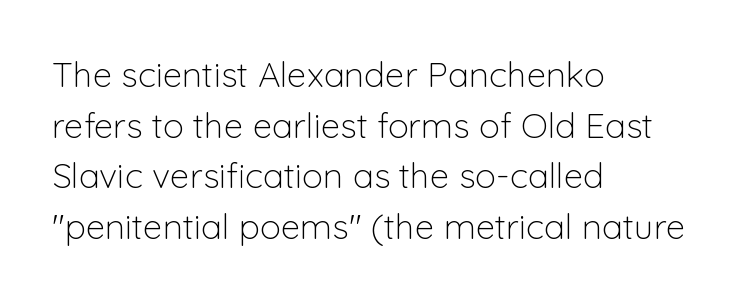
Q: Is the text bold? A: No.
Q: Is the text italic (slanted)? A: No, it is upright.
Q: Is the typeface a serif or a sans-serif typeface? A: Sans-serif.
Q: Is the text underlined? A: No.
Q: How is the paragraph aligned? A: Left-aligned.
Q: Is the spacing between letters normal or unusually wide? A: Normal.
Q: Is the spacing between lines tight, normal or loose? A: Normal.
Q: Width (condensed, normal, or wide)? A: Normal.
Q: Stroke contrast? A: Low.
Q: x-height? A: Medium.
Q: Monospaced? A: No.
